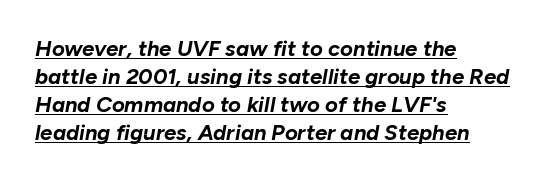
Italic: yes, the glyphs are oblique. A typesetter would call this leading conventional body-copy spacing. This rendering features underlined lettering. The face used here is rendered with its standard letterfit. Is the type bold? Yes — the strokes are clearly thick and heavy. Typeset ragged right — the left edge is the straight one.
